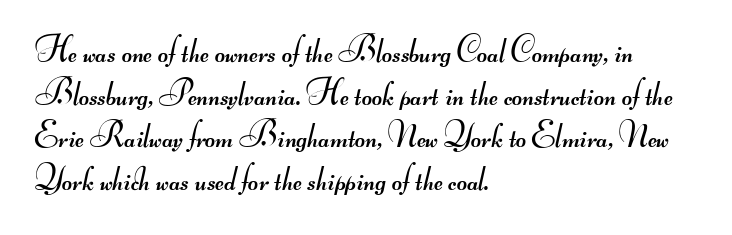
{"serif": "no", "bold": "no", "weight": "regular", "width": "wide", "stroke_contrast": "medium", "monospaced": "no", "underline": "no", "align": "left", "line_spacing_ratio": 1.22, "letter_spacing": "normal", "letter_spacing_em": 0.0, "glyph_px": 35}
